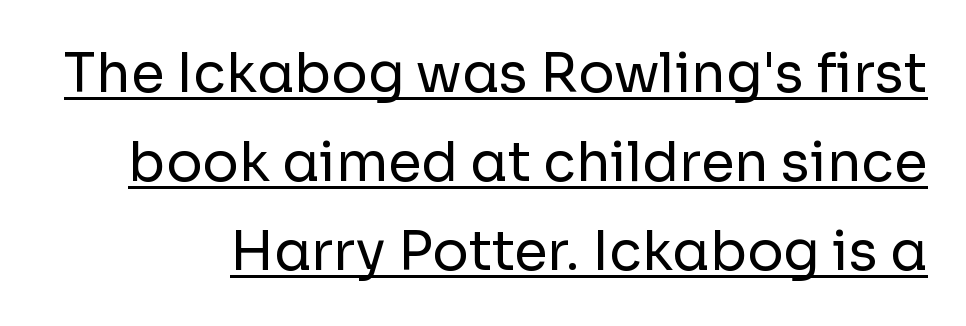
Q: Is the text bold? A: No.
Q: Is the text italic (slanted)? A: No, it is upright.
Q: Is the typeface a serif or a sans-serif typeface? A: Sans-serif.
Q: Is the text underlined? A: Yes.
Q: Is the spacing between letters normal or unusually wide? A: Normal.
Q: Is the spacing between lines tight, normal or loose? A: Normal.
Q: Width (condensed, normal, or wide)? A: Normal.
Q: Stroke contrast? A: Low.
Q: x-height? A: Medium.
Q: Monospaced? A: No.
